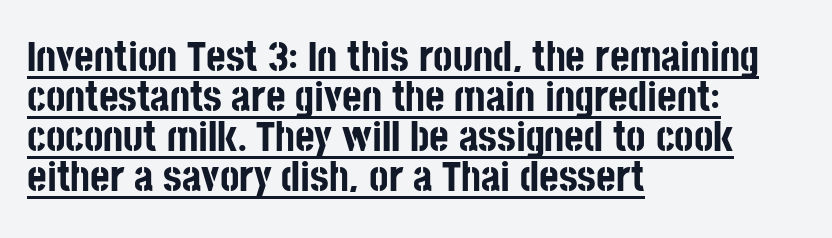
{"serif": "no", "italic": "no", "bold": "yes", "weight": "bold", "width": "condensed", "stroke_contrast": "low", "x_height": "large", "monospaced": "no", "underline": "yes", "align": "left", "line_spacing": "tight", "line_spacing_ratio": 0.95, "letter_spacing": "normal", "letter_spacing_em": 0.0, "glyph_px": 42}
